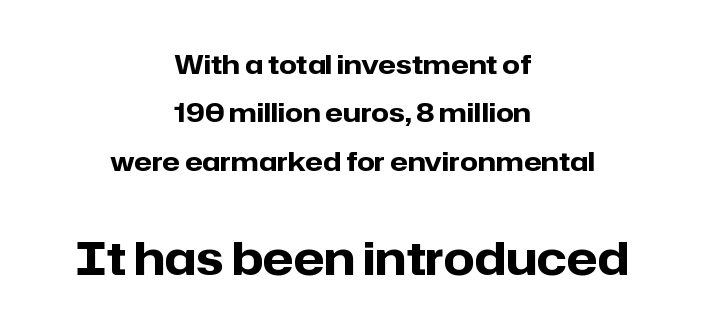
The glyphs are unaccompanied by any horizontal stroke below them. This rendering leaves character spacing at its baseline value. Is the lower block the larger one? Yes — the lower block carries the bigger type. Horizontal alignment here is central, giving a formal, balanced look. Does the type have serifs? No, each stem ends abruptly. These lines carry a lot of weight — the face is fully bold.
